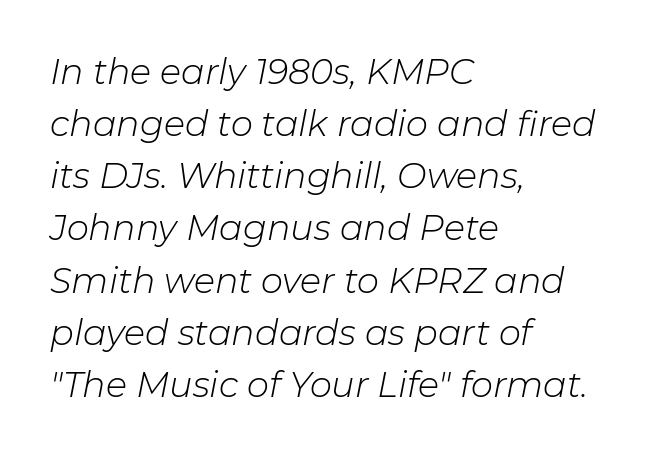
The face used here is proportionally spaced, like ordinary book or web type. Heft: none added — not bold. The face used here has a pronounced slope to its letters. Casual observation: everything's shoved over to the left.
